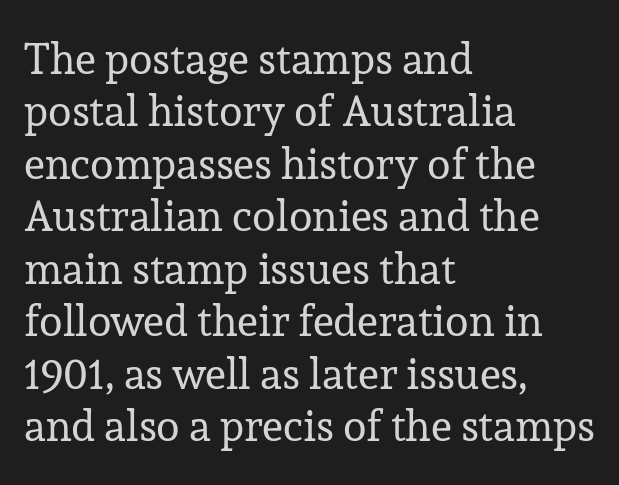
The image shows 43 px regular-weight serif type, upright; set left-aligned, line spacing 1.22x, normal letter spacing, not underlined; low stroke contrast and a medium x-height.
